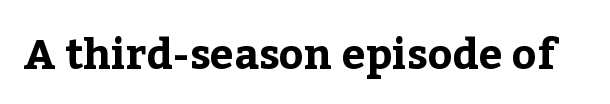
The image shows 42 px bold serif type, upright; set normal letter spacing, not underlined; low stroke contrast and a medium x-height.
